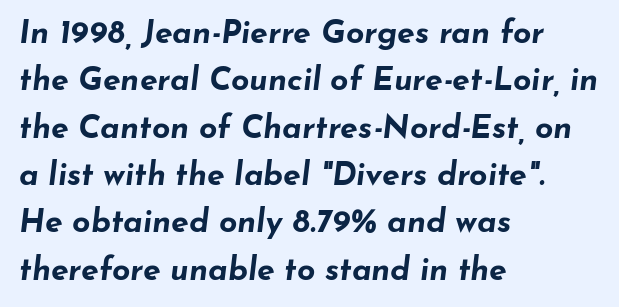
{"italic": "yes", "lean": "right", "slant_degrees": 7, "bold": "yes", "weight": "bold", "width": "wide", "stroke_contrast": "low", "x_height": "small", "monospaced": "no", "underline": "no", "align": "left", "line_spacing": "normal", "line_spacing_ratio": 1.48, "letter_spacing": "normal", "letter_spacing_em": 0.0, "glyph_px": 32}
